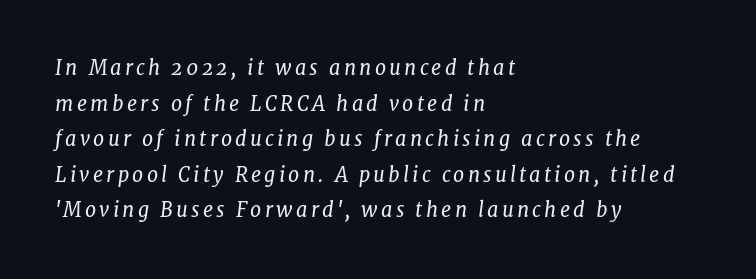
{"italic": "yes", "lean": "right", "slant_degrees": 7, "bold": "no", "underline": "no", "align": "left", "line_spacing_ratio": 1.78, "glyph_px": 20}
